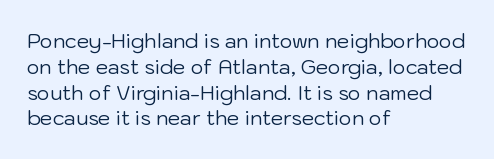
Q: Is the text bold? A: No.
Q: Is the text italic (slanted)? A: No, it is upright.
Q: Is the text underlined? A: No.
Q: How is the paragraph aligned? A: Left-aligned.
Q: Is the spacing between letters normal or unusually wide? A: Normal.
Q: Is the spacing between lines tight, normal or loose? A: Normal.
